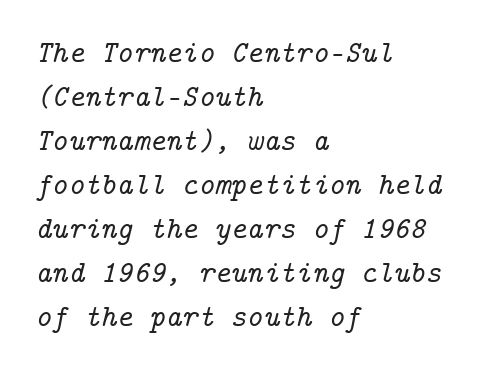
Q: Is the text italic (slanted)? A: Yes, it leans right by about 14 degrees.
Q: Is the typeface a serif or a sans-serif typeface? A: Serif.
Q: Is the text underlined? A: No.
Q: How is the paragraph aligned? A: Left-aligned.
Q: Is the spacing between letters normal or unusually wide? A: Normal.
Q: Is the spacing between lines tight, normal or loose? A: Normal.
Q: Width (condensed, normal, or wide)? A: Normal.
Q: Stroke contrast? A: Low.
Q: x-height? A: Medium.
